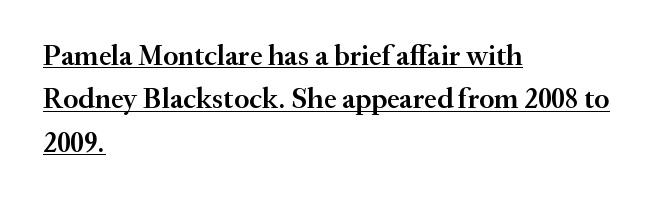
The image shows 29 px semibold serif type, upright; set left-aligned, normal line spacing (1.5x), normal letter spacing, underlined; medium stroke contrast and a small x-height.
